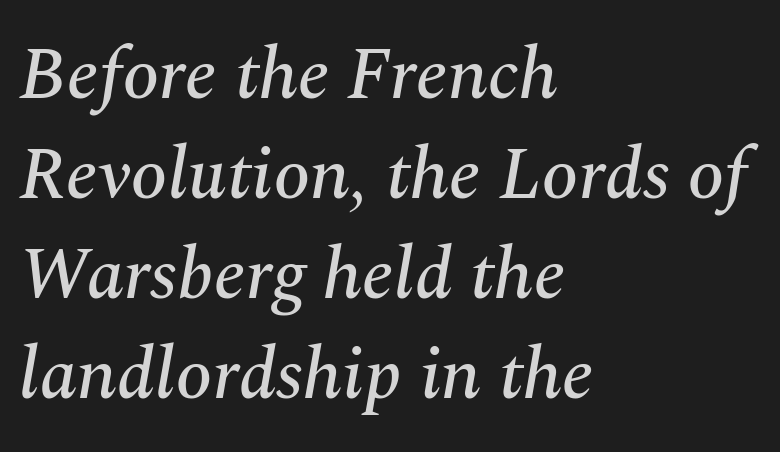
{"serif": "yes", "italic": "yes", "lean": "right", "slant_degrees": 10, "width": "normal", "stroke_contrast": "medium", "x_height": "medium", "monospaced": "no", "underline": "no", "align": "left", "line_spacing": "normal", "line_spacing_ratio": 1.35, "letter_spacing": "normal", "letter_spacing_em": 0.0, "glyph_px": 74}
